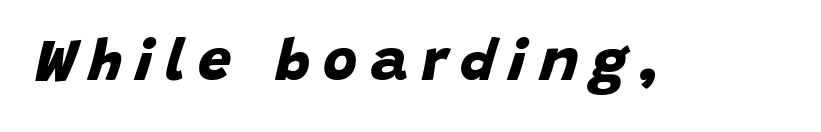
{"serif": "no", "bold": "yes", "weight": "bold", "width": "normal", "stroke_contrast": "low", "x_height": "large", "monospaced": "no", "underline": "no", "letter_spacing": "wide", "letter_spacing_em": 0.22, "glyph_px": 59}
